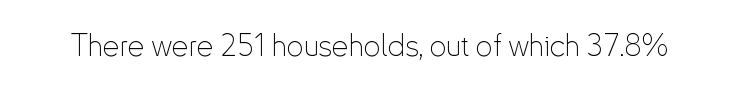
The image shows 30 px thin, condensed sans-serif type, upright; set normal letter spacing, not underlined; low stroke contrast and a small x-height.
